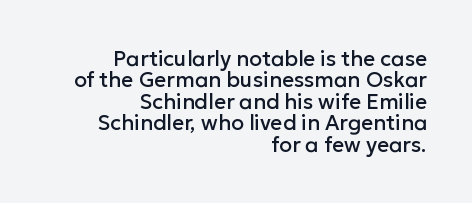
The image shows 21 px text type, upright; set right-aligned, tight line spacing (1.02x), normal letter spacing, not underlined.
